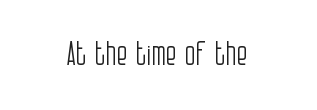
Q: Is the text bold? A: No.
Q: Is the text italic (slanted)? A: No, it is upright.
Q: Is the typeface a serif or a sans-serif typeface? A: Sans-serif.
Q: Is the text underlined? A: No.
Q: Is the spacing between letters normal or unusually wide? A: Normal.
Q: Width (condensed, normal, or wide)? A: Condensed.
Q: Stroke contrast? A: Low.
Q: x-height? A: Large.
Q: Monospaced? A: No.
